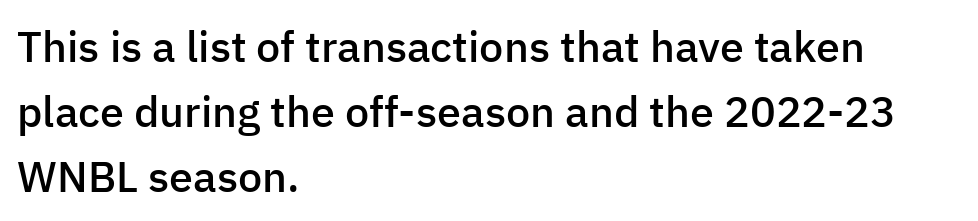
{"serif": "no", "italic": "no", "bold": "semi", "weight": "semibold", "width": "normal", "stroke_contrast": "low", "x_height": "medium", "monospaced": "no", "underline": "no", "align": "left", "line_spacing": "normal", "line_spacing_ratio": 1.51, "letter_spacing": "normal", "letter_spacing_em": 0.0, "glyph_px": 43}
